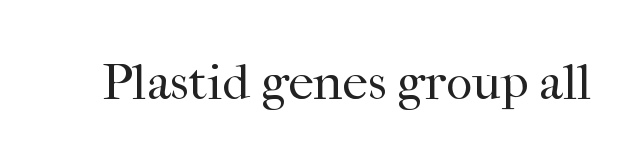
The image shows 51 px regular-weight serif type, upright; set normal letter spacing, not underlined; high stroke contrast and a medium x-height.
